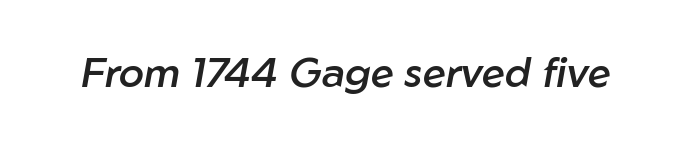
{"italic": "yes", "lean": "right", "slant_degrees": 10, "bold": "semi", "weight": "semibold", "width": "normal", "stroke_contrast": "low", "x_height": "medium", "monospaced": "no", "underline": "no", "letter_spacing": "normal", "letter_spacing_em": 0.0, "glyph_px": 41}
